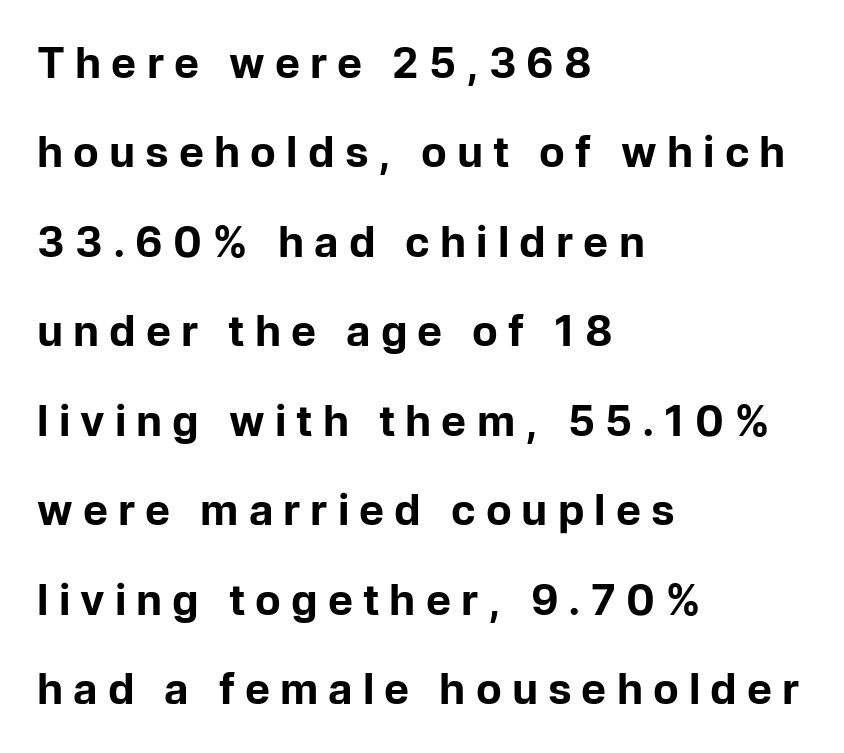
Each line starts at the same left margin while the right side varies. Each letter keeps its own natural width here, so spacing adapts to shape. Rows of type keep a wide berth in the vertical direction. Nothing sits at the stroke ends, so this counts as sans-serif. The space directly below the letters is spotless. On the weight axis this lands at bold, roughly 700.
